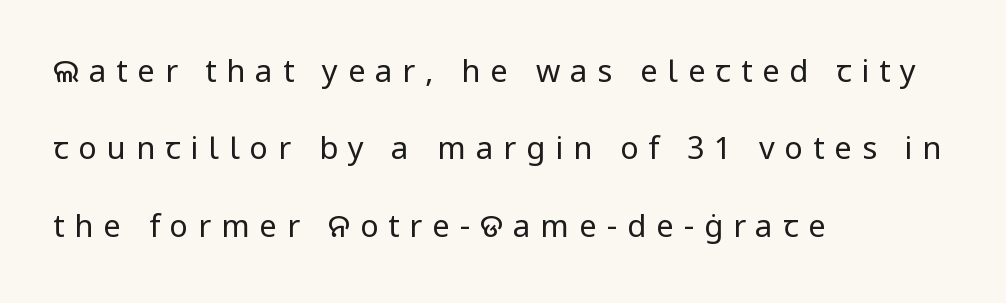
The image shows 31 px regular-weight sans-serif type, upright; set left-aligned, loose line spacing (2.5x), unusually wide letter spacing (+0.32 em), not underlined; low stroke contrast and a medium x-height.
